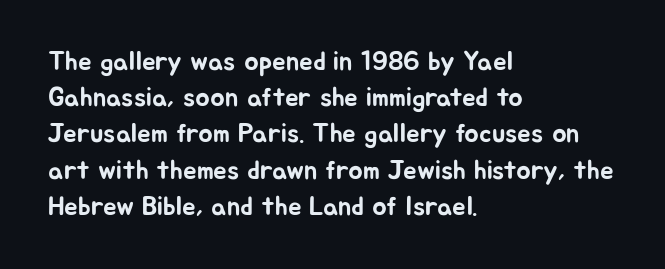
Q: Is the text italic (slanted)? A: No, it is upright.
Q: Is the text underlined? A: No.
Q: How is the paragraph aligned? A: Left-aligned.
Q: Is the spacing between letters normal or unusually wide? A: Normal.
Q: Is the spacing between lines tight, normal or loose? A: Normal.
